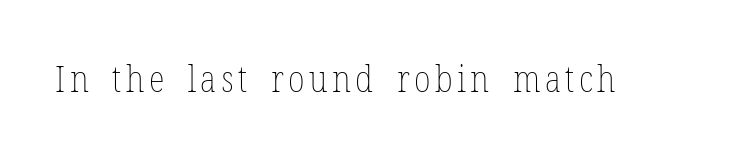
The image shows 37 px thin, condensed type, upright; set not underlined; low stroke contrast and a medium x-height.
